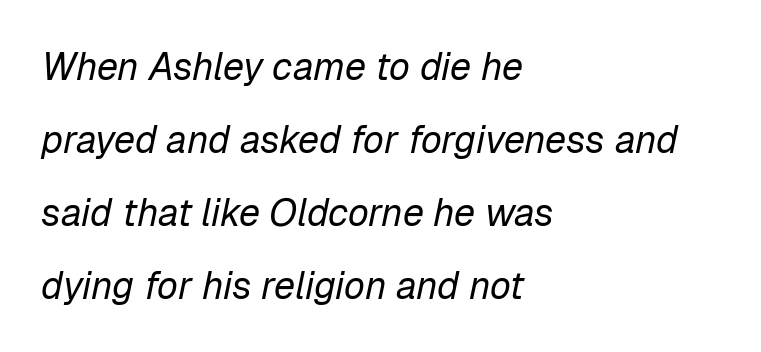
The image shows 38 px regular-weight type, italic (leaning right); set left-aligned, loose line spacing (1.92x), normal letter spacing, not underlined; low stroke contrast and a medium x-height.
